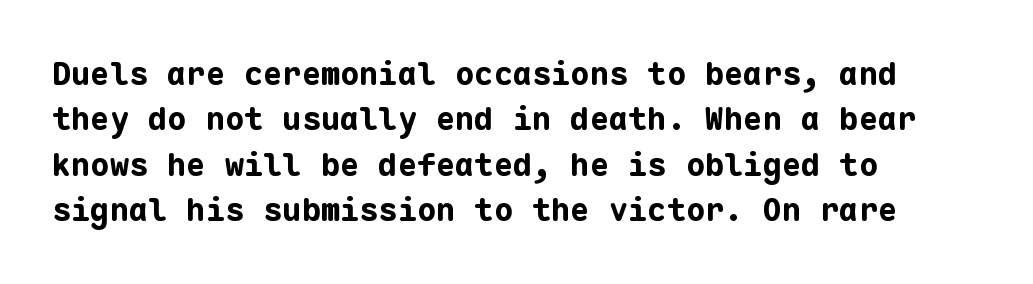
The image shows 32 px bold sans-serif type, upright, monospaced; set left-aligned, normal line spacing (1.42x), normal letter spacing, not underlined; low stroke contrast and a medium x-height.
